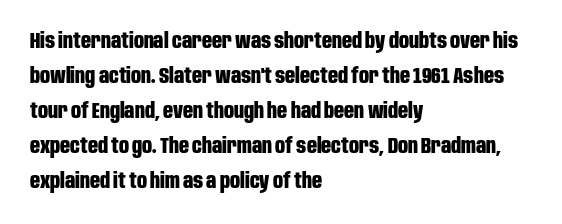
Horizontal bands of white between lines are of average thickness. The rendering keeps characters at their native spacing. Line beginnings align vertically; line endings do not. The font is running at its bold setting. No italicization has been applied; the sample stays upright.
